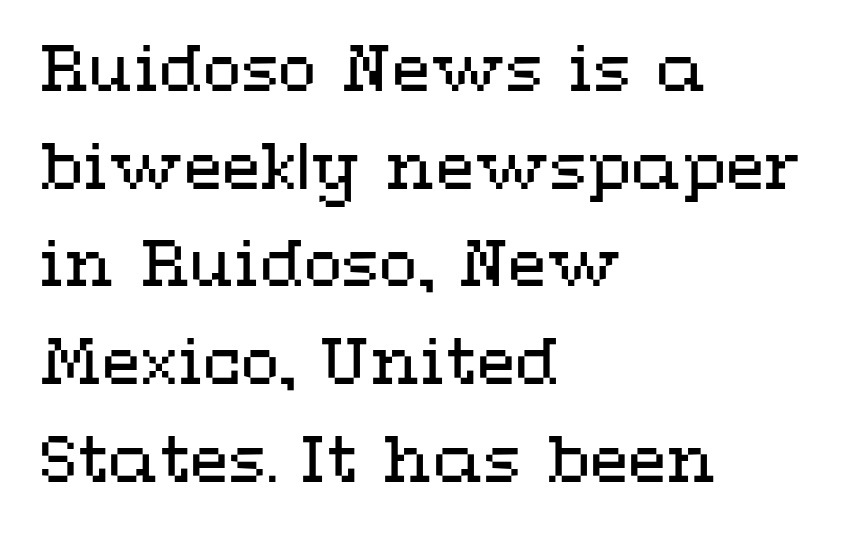
Q: Is the text bold? A: No.
Q: Is the text italic (slanted)? A: No, it is upright.
Q: Is the text underlined? A: No.
Q: How is the paragraph aligned? A: Left-aligned.
Q: Is the spacing between letters normal or unusually wide? A: Normal.
Q: Is the spacing between lines tight, normal or loose? A: Normal.
Q: Width (condensed, normal, or wide)? A: Wide.
Q: Stroke contrast? A: Medium.
Q: x-height? A: Medium.
Q: Monospaced? A: No.
